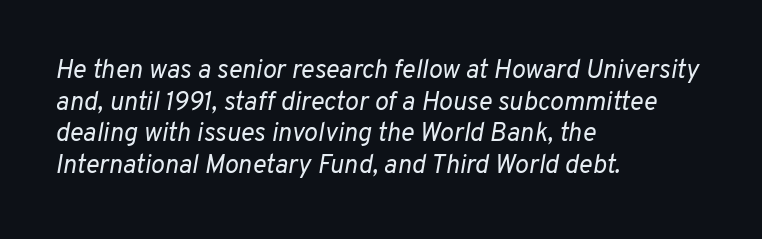
The image shows 26 px text type, italic (leaning right); set left-aligned, line spacing 1.22x, normal letter spacing, not underlined.
